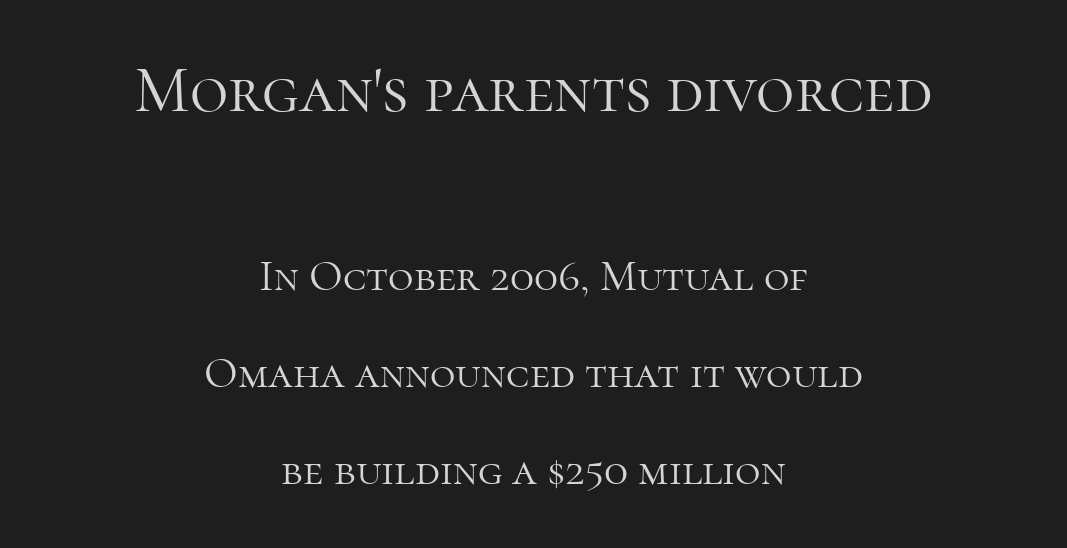
Q: Is the text bold? A: No.
Q: Is the text italic (slanted)? A: No, it is upright.
Q: Is the typeface a serif or a sans-serif typeface? A: Serif.
Q: Is the text underlined? A: No.
Q: How is the paragraph aligned? A: Centered.
Q: Is the spacing between letters normal or unusually wide? A: Normal.
Q: Is the spacing between lines tight, normal or loose? A: Loose.
Q: Which block of text is set in a larger size, the first (top) or the second (bottom)? A: The first (top) one.
Q: Width (condensed, normal, or wide)? A: Normal.
Q: Stroke contrast? A: High.
Q: x-height? A: Medium.
Q: Monospaced? A: No.
